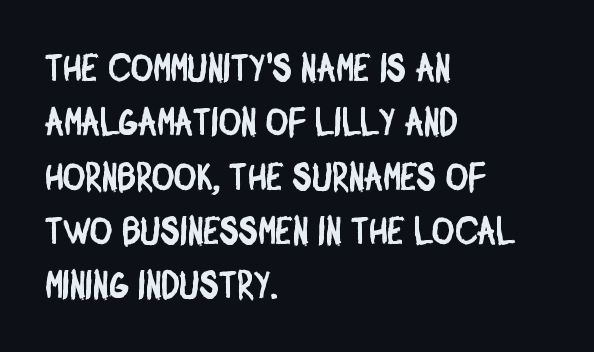
{"serif": "no", "width": "condensed", "stroke_contrast": "low", "x_height": "large", "monospaced": "no", "underline": "no", "align": "left", "line_spacing": "normal", "line_spacing_ratio": 1.43, "letter_spacing": "normal", "letter_spacing_em": 0.0, "glyph_px": 38}
